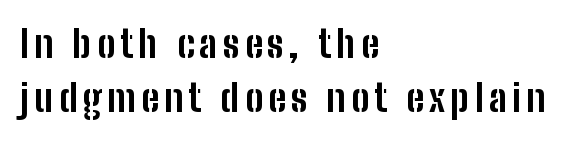
Regarding serifs, this sample does without them. Quick note: not italic, upright. The sample has been set heavy, in full bold. The passage shown is typed in a proportional face where columns would drift.
